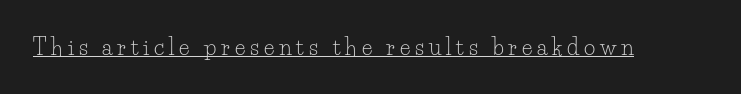
{"italic": "no", "bold": "no", "underline": "yes", "letter_spacing": "wide", "letter_spacing_em": 0.22, "glyph_px": 22}
